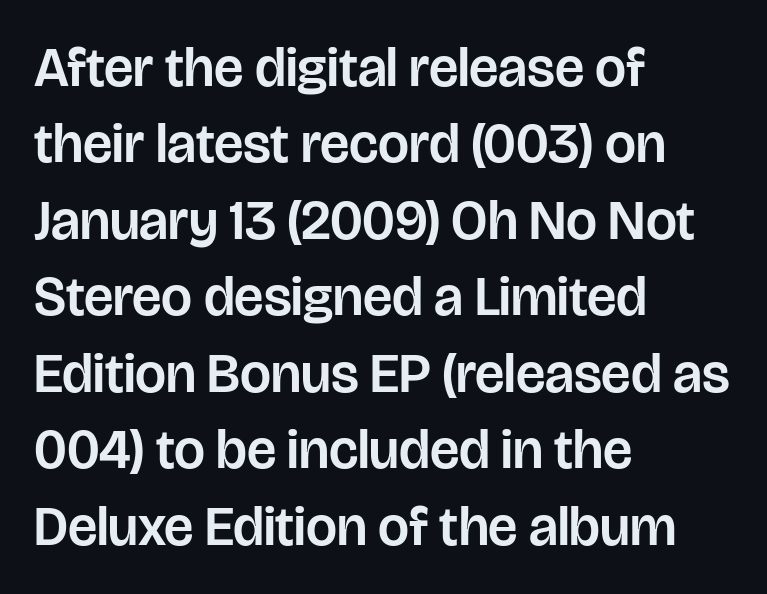
{"serif": "no", "italic": "no", "width": "normal", "stroke_contrast": "low", "x_height": "large", "monospaced": "no", "underline": "no", "align": "left", "line_spacing": "normal", "line_spacing_ratio": 1.39, "letter_spacing": "normal", "letter_spacing_em": 0.0, "glyph_px": 55}
